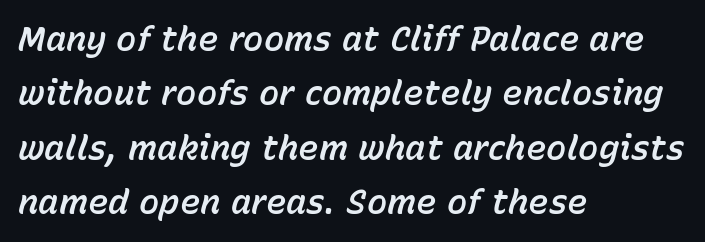
{"italic": "yes", "lean": "right", "slant_degrees": 15, "width": "normal", "stroke_contrast": "low", "x_height": "medium", "monospaced": "no", "underline": "no", "align": "left", "line_spacing": "normal", "line_spacing_ratio": 1.6, "letter_spacing": "normal", "letter_spacing_em": 0.0, "glyph_px": 34}
